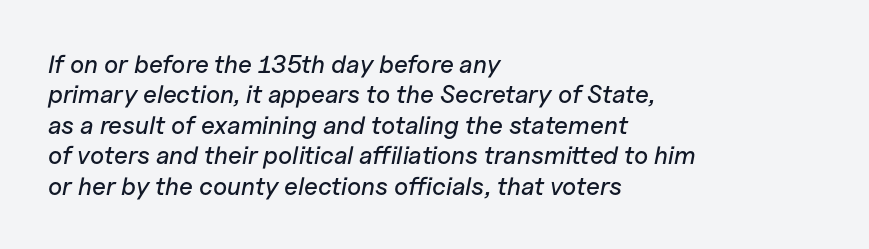
{"italic": "yes", "lean": "right", "slant_degrees": 11, "underline": "no", "align": "left", "line_spacing_ratio": 1.22, "letter_spacing": "normal", "letter_spacing_em": 0.0, "glyph_px": 25}
